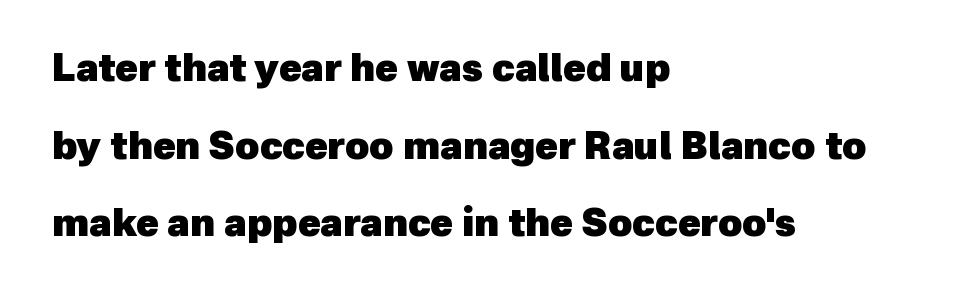
{"serif": "no", "bold": "yes", "weight": "heavy", "width": "normal", "x_height": "medium", "monospaced": "no", "underline": "no", "align": "left", "line_spacing": "loose", "line_spacing_ratio": 2.1, "letter_spacing": "normal", "letter_spacing_em": 0.0, "glyph_px": 37}
